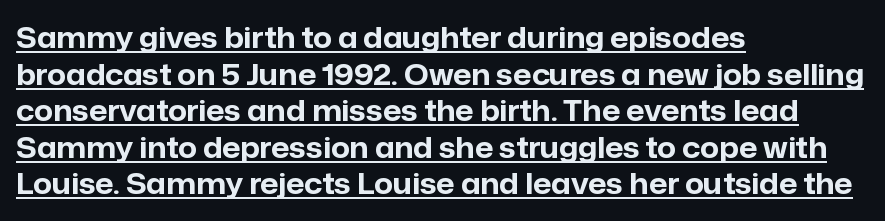
Q: Is the text bold? A: Yes.
Q: Is the text italic (slanted)? A: No, it is upright.
Q: Is the typeface a serif or a sans-serif typeface? A: Sans-serif.
Q: Is the text underlined? A: Yes.
Q: How is the paragraph aligned? A: Left-aligned.
Q: Is the spacing between letters normal or unusually wide? A: Normal.
Q: Is the spacing between lines tight, normal or loose? A: Normal.
Q: Width (condensed, normal, or wide)? A: Normal.
Q: Stroke contrast? A: Low.
Q: x-height? A: Medium.
Q: Monospaced? A: No.
